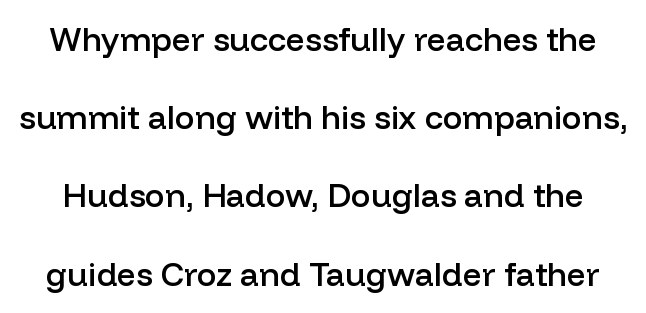
Q: Is the text bold? A: Semi-bold.
Q: Is the text italic (slanted)? A: No, it is upright.
Q: Is the typeface a serif or a sans-serif typeface? A: Sans-serif.
Q: Is the text underlined? A: No.
Q: Is the spacing between letters normal or unusually wide? A: Normal.
Q: Is the spacing between lines tight, normal or loose? A: Loose.
Q: Width (condensed, normal, or wide)? A: Normal.
Q: Stroke contrast? A: Low.
Q: x-height? A: Medium.
Q: Monospaced? A: No.
